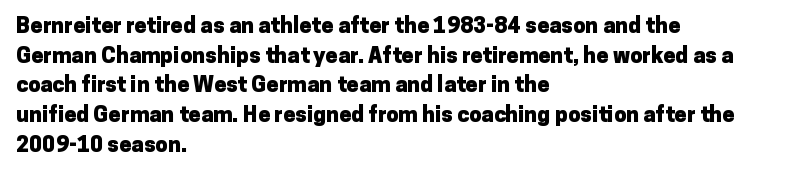
The image shows 22 px bold type, upright; set left-aligned, normal line spacing (1.35x), normal letter spacing, not underlined.
